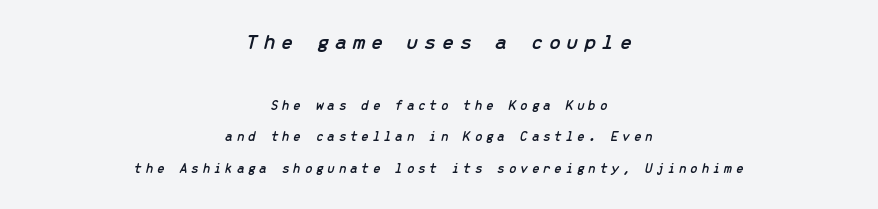
Q: Is the text italic (slanted)? A: Yes, it leans right by about 13 degrees.
Q: Is the text underlined? A: No.
Q: How is the paragraph aligned? A: Centered.
Q: Is the spacing between letters normal or unusually wide? A: Unusually wide.
Q: Is the spacing between lines tight, normal or loose? A: Loose.
Q: Which block of text is set in a larger size, the first (top) or the second (bottom)? A: The first (top) one.
